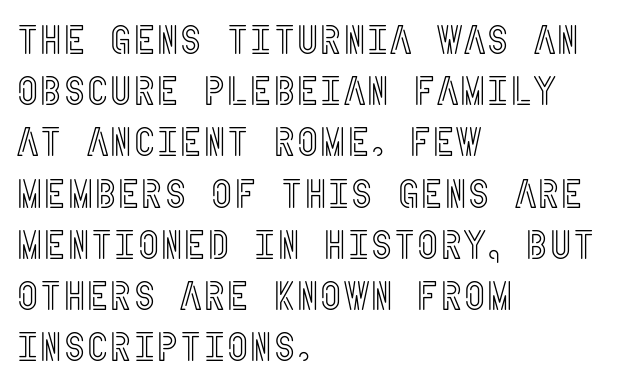
Vertically, the passage feels balanced, rows spaced as you'd expect. The tracking reads as untouched default to a designer's eye. This is roman type, the default non-slanted kind. The space directly below the letters is spotless. The lines in this sample share a left origin and differ only in where they stop.
